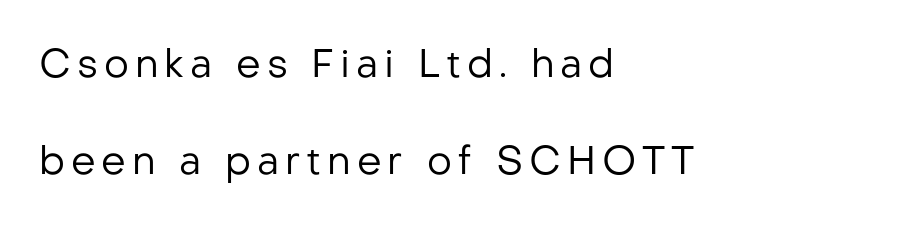
{"serif": "no", "italic": "no", "bold": "no", "weight": "regular", "width": "normal", "stroke_contrast": "low", "x_height": "medium", "monospaced": "no", "underline": "no", "align": "left", "line_spacing": "loose", "line_spacing_ratio": 2.49, "glyph_px": 39}
